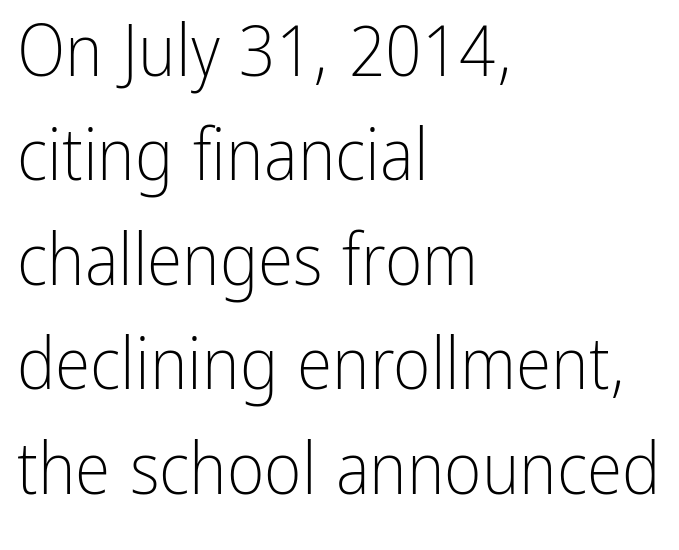
{"serif": "no", "italic": "no", "bold": "no", "weight": "light", "width": "condensed", "stroke_contrast": "low", "x_height": "medium", "monospaced": "no", "underline": "no", "align": "left", "line_spacing": "normal", "line_spacing_ratio": 1.45, "letter_spacing": "normal", "letter_spacing_em": 0.0, "glyph_px": 72}
